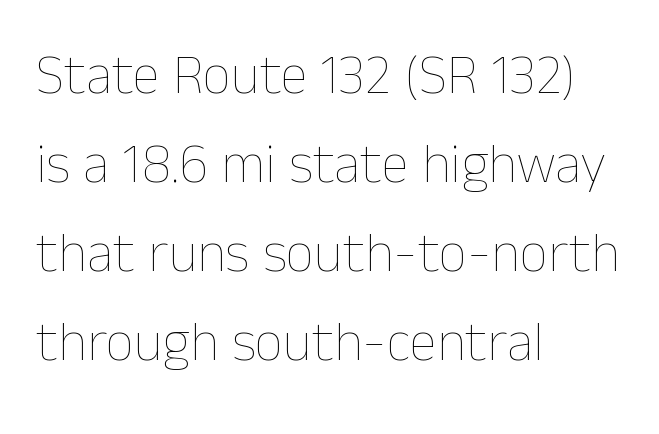
Weight: in the light-to-regular range. The compositor pushed each line to the left boundary. The line texture is even and compact thanks to regular tracking. One glance says typical: line gaps are just what's usual. Spacing verdict: proportional, widths tailored to each character.
